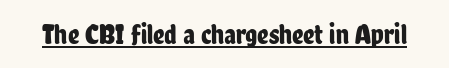
The image shows 28 px condensed sans-serif type, upright; set normal letter spacing, underlined; low stroke contrast and a medium x-height.
